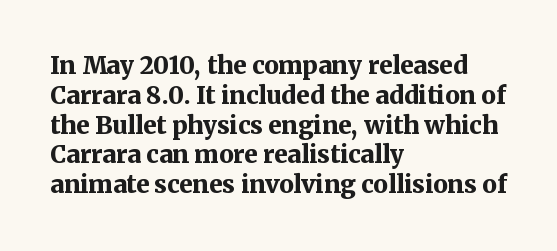
The image shows 24 px bold type, upright; set left-aligned, line spacing 1.24x, normal letter spacing, not underlined.
